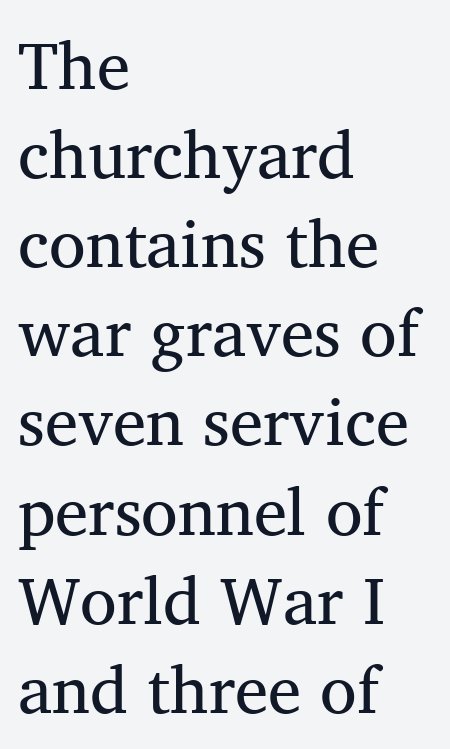
Q: Is the typeface a serif or a sans-serif typeface? A: Serif.
Q: Is the text underlined? A: No.
Q: How is the paragraph aligned? A: Left-aligned.
Q: Is the spacing between letters normal or unusually wide? A: Normal.
Q: Is the spacing between lines tight, normal or loose? A: Normal.
Q: Width (condensed, normal, or wide)? A: Normal.
Q: Stroke contrast? A: Medium.
Q: x-height? A: Medium.
Q: Monospaced? A: No.
